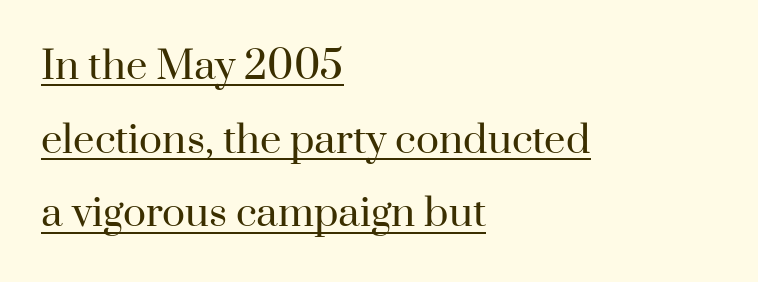
Ordinary non-slanted type is in use. On a weight scale, this lands at 450 or below. Alignment: flush left. Whoever set this chose breathing room over compactness in the vertical rhythm. How are the letters spaced? Ordinarily, with no added tracking.
